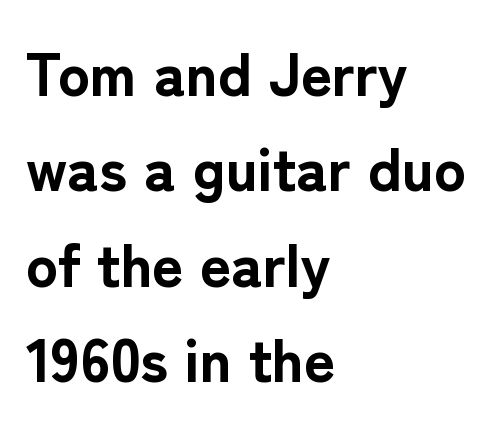
The image shows 60 px bold sans-serif type, upright; set left-aligned, normal line spacing (1.59x), normal letter spacing, not underlined; low stroke contrast and a medium x-height.
